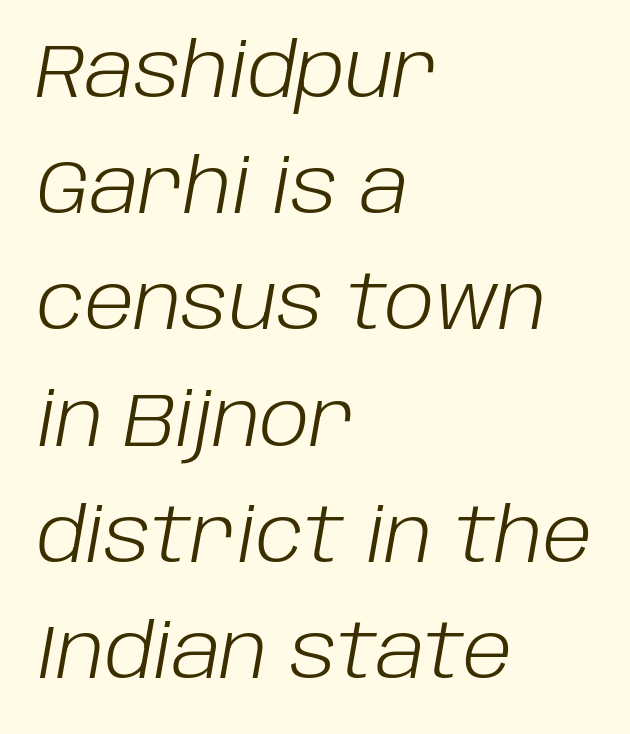
Rule under the text: the space is simply empty. Is there much room between lines? A standard amount, neither cramped nor airy. Proportional: the letters do not fall into vertical columns. These lines stack with their left ends in a neat column.
